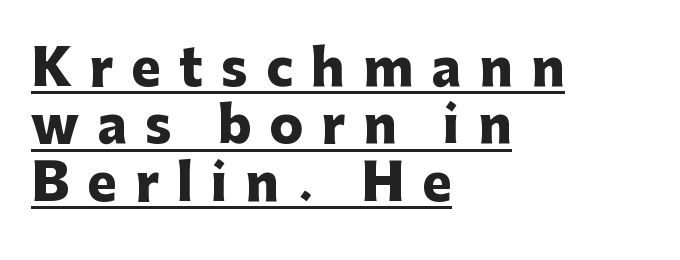
Q: Is the text bold? A: Yes.
Q: Is the text italic (slanted)? A: No, it is upright.
Q: Is the typeface a serif or a sans-serif typeface? A: Sans-serif.
Q: Is the text underlined? A: Yes.
Q: How is the paragraph aligned? A: Left-aligned.
Q: Is the spacing between letters normal or unusually wide? A: Unusually wide.
Q: Is the spacing between lines tight, normal or loose? A: Tight.
Q: Width (condensed, normal, or wide)? A: Normal.
Q: Stroke contrast? A: Low.
Q: x-height? A: Medium.
Q: Monospaced? A: No.
